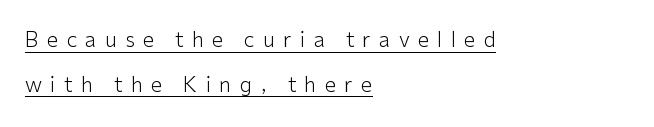
{"italic": "no", "bold": "no", "underline": "yes", "align": "left", "line_spacing": "loose", "line_spacing_ratio": 2.13, "letter_spacing": "wide", "letter_spacing_em": 0.39, "glyph_px": 21}
